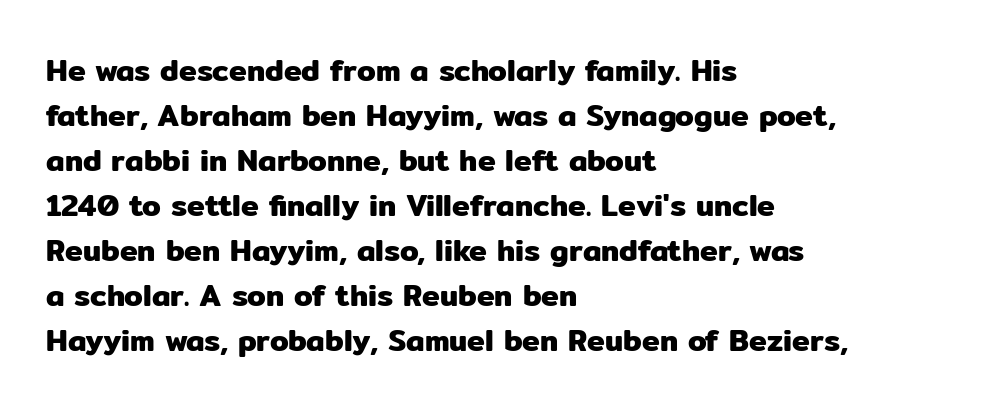
{"serif": "no", "italic": "no", "width": "normal", "stroke_contrast": "low", "x_height": "medium", "monospaced": "no", "underline": "no", "align": "left", "line_spacing": "normal", "line_spacing_ratio": 1.5, "letter_spacing": "normal", "letter_spacing_em": 0.0, "glyph_px": 30}
